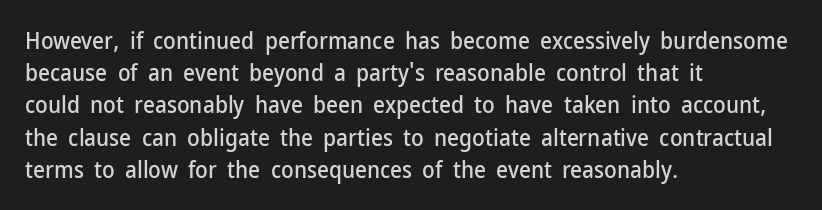
Q: Is the text italic (slanted)? A: No, it is upright.
Q: Is the text underlined? A: No.
Q: How is the paragraph aligned? A: Left-aligned.
Q: Is the spacing between letters normal or unusually wide? A: Normal.
Q: Is the spacing between lines tight, normal or loose? A: Normal.
